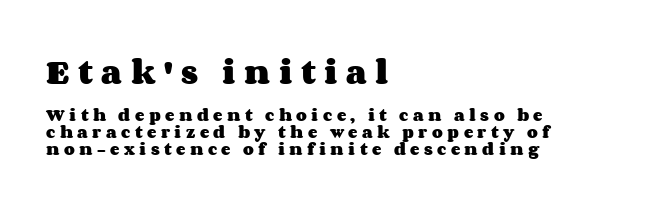
The image shows 27 px bold type, upright; set left-aligned, line spacing 1.23x, unusually wide letter spacing (+0.32 em), not underlined; the first (top) block is 1.93x larger.
